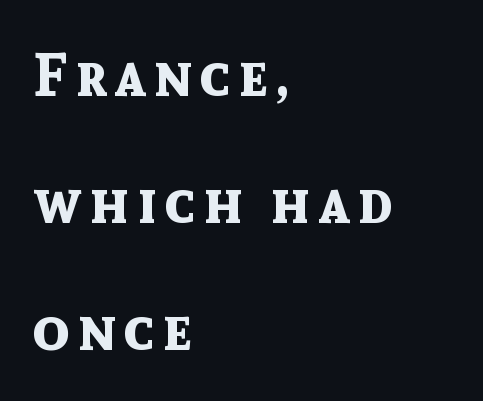
Q: Is the text bold? A: Yes.
Q: Is the text italic (slanted)? A: No, it is upright.
Q: Is the typeface a serif or a sans-serif typeface? A: Sans-serif.
Q: Is the text underlined? A: No.
Q: How is the paragraph aligned? A: Left-aligned.
Q: Is the spacing between lines tight, normal or loose? A: Loose.
Q: Width (condensed, normal, or wide)? A: Normal.
Q: x-height? A: Medium.
Q: Monospaced? A: No.
